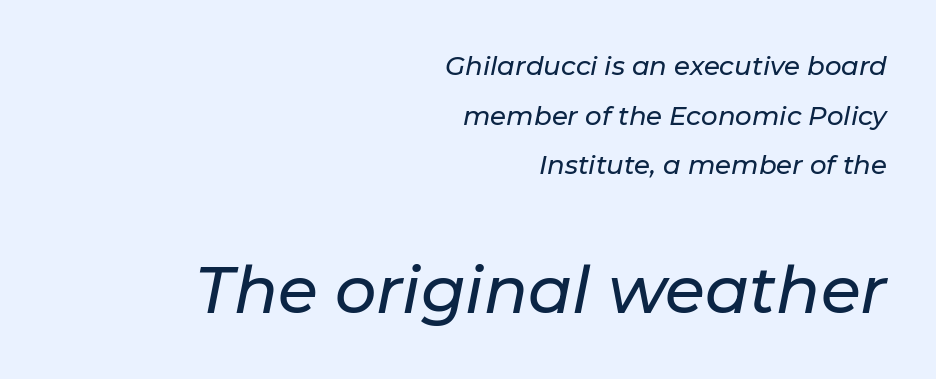
Q: Is the text italic (slanted)? A: Yes, it leans right by about 11 degrees.
Q: Is the text underlined? A: No.
Q: How is the paragraph aligned? A: Right-aligned.
Q: Is the spacing between letters normal or unusually wide? A: Normal.
Q: Is the spacing between lines tight, normal or loose? A: Loose.
Q: Which block of text is set in a larger size, the first (top) or the second (bottom)? A: The second (bottom) one.
Q: Width (condensed, normal, or wide)? A: Normal.
Q: Stroke contrast? A: Low.
Q: x-height? A: Medium.
Q: Monospaced? A: No.
